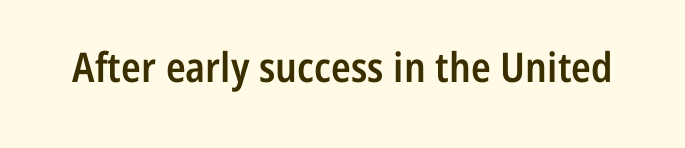
Q: Is the text bold? A: Semi-bold.
Q: Is the text italic (slanted)? A: No, it is upright.
Q: Is the typeface a serif or a sans-serif typeface? A: Sans-serif.
Q: Is the text underlined? A: No.
Q: Is the spacing between letters normal or unusually wide? A: Normal.
Q: Width (condensed, normal, or wide)? A: Condensed.
Q: Stroke contrast? A: Low.
Q: x-height? A: Medium.
Q: Monospaced? A: No.
